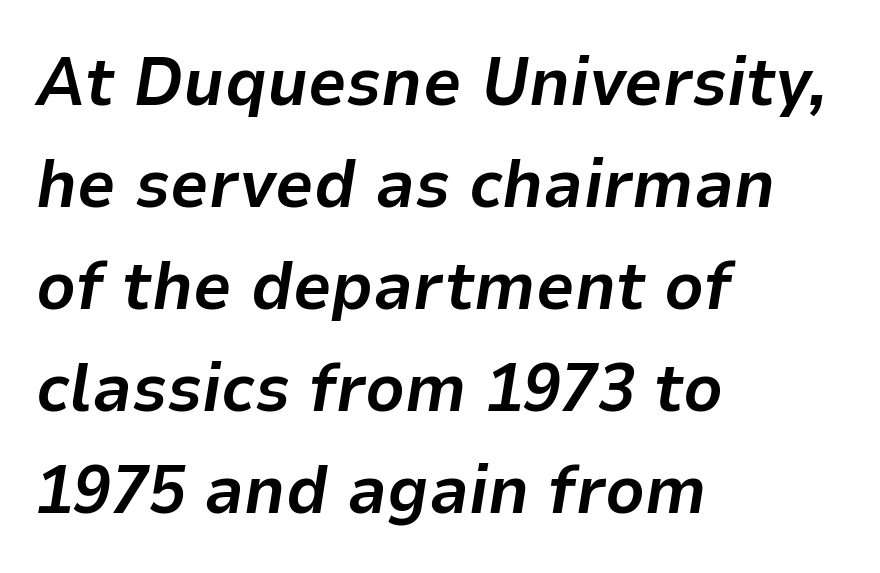
Q: Is the text bold? A: Yes.
Q: Is the text italic (slanted)? A: Yes, it leans right by about 9 degrees.
Q: Is the text underlined? A: No.
Q: How is the paragraph aligned? A: Left-aligned.
Q: Is the spacing between letters normal or unusually wide? A: Normal.
Q: Is the spacing between lines tight, normal or loose? A: Normal.
Q: Width (condensed, normal, or wide)? A: Normal.
Q: Stroke contrast? A: Low.
Q: x-height? A: Medium.
Q: Monospaced? A: No.
